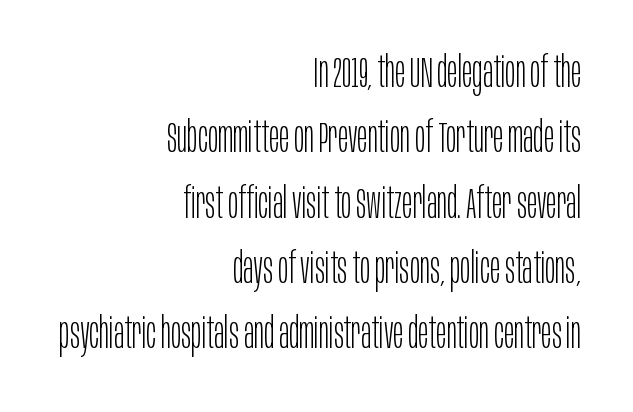
Check where the strokes stop: nothing finishes them off — pure sans. Varying glyph widths throughout — classic text-font behaviour. The foot of each line stays bare and open. Characters remain perfectly vertical along every line.
